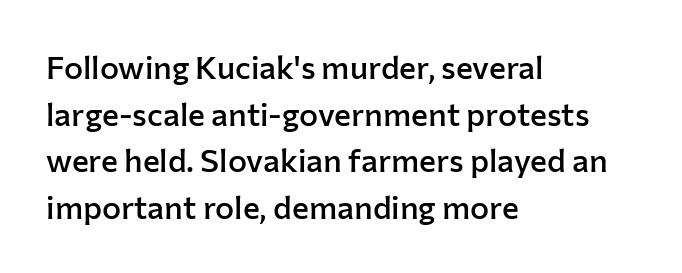
Q: Is the text bold? A: Semi-bold.
Q: Is the text italic (slanted)? A: No, it is upright.
Q: Is the typeface a serif or a sans-serif typeface? A: Sans-serif.
Q: Is the text underlined? A: No.
Q: How is the paragraph aligned? A: Left-aligned.
Q: Is the spacing between letters normal or unusually wide? A: Normal.
Q: Is the spacing between lines tight, normal or loose? A: Normal.
Q: Width (condensed, normal, or wide)? A: Normal.
Q: Stroke contrast? A: Low.
Q: x-height? A: Medium.
Q: Monospaced? A: No.
